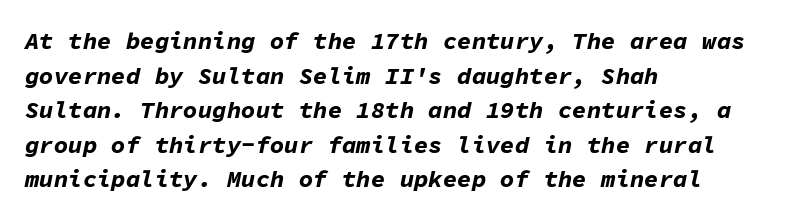
Q: Is the text bold? A: Yes.
Q: Is the text italic (slanted)? A: Yes, it leans right by about 11 degrees.
Q: Is the text underlined? A: No.
Q: How is the paragraph aligned? A: Left-aligned.
Q: Is the spacing between letters normal or unusually wide? A: Normal.
Q: Is the spacing between lines tight, normal or loose? A: Normal.
